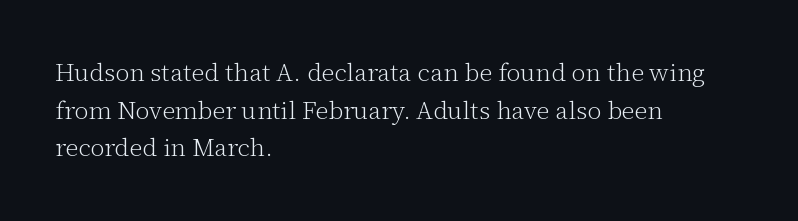
{"italic": "no", "bold": "no", "underline": "no", "align": "left", "line_spacing": "normal", "line_spacing_ratio": 1.51, "letter_spacing": "normal", "letter_spacing_em": 0.0, "glyph_px": 25}
